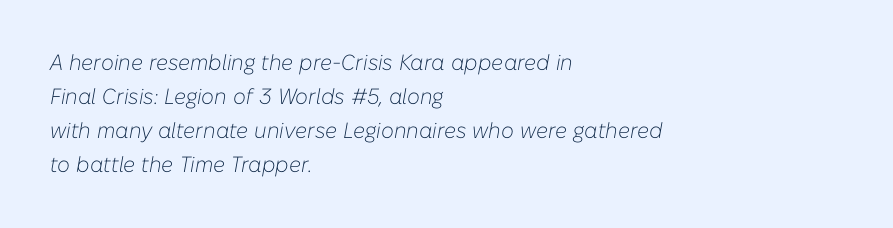
These lines sit exactly where default settings would place them. The letters are slanted; this is an italic face. Glance below the letters and you will spot only blank space. The paragraph shown leans on its left margin. The tracking reads as untouched default to a designer's eye. Compared with a typical body face, this is equally light or lighter still.
